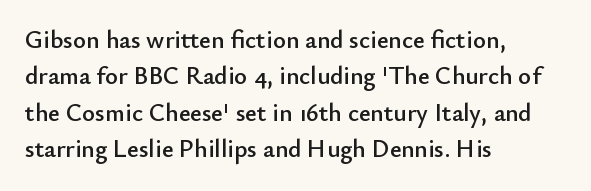
The image shows 25 px text type, upright; set left-aligned, normal line spacing (1.46x), normal letter spacing, not underlined.
